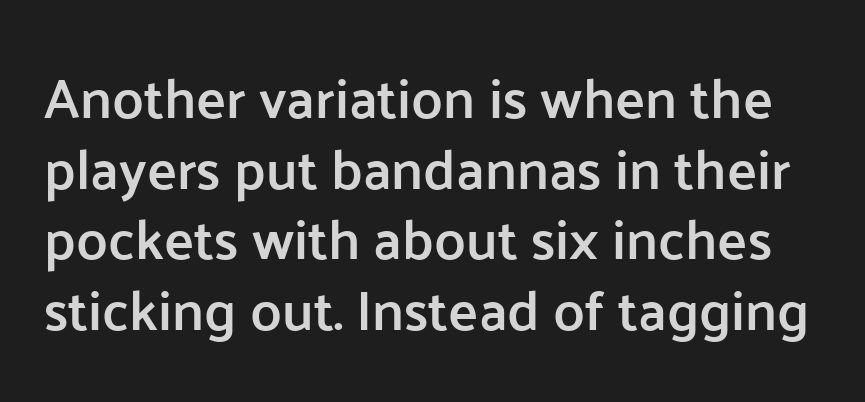
The image shows 56 px semibold sans-serif type, upright; set normal line spacing (1.26x), normal letter spacing, not underlined; low stroke contrast and a medium x-height.
